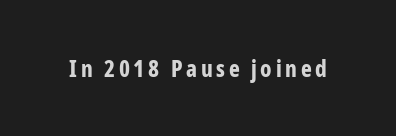
The image shows 23 px bold type, upright; set not underlined.
